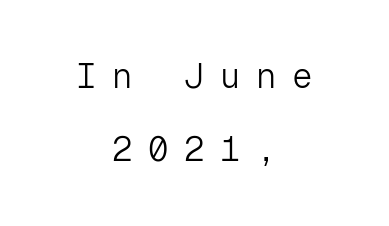
Q: Is the text bold? A: No.
Q: Is the text italic (slanted)? A: No, it is upright.
Q: Is the typeface a serif or a sans-serif typeface? A: Sans-serif.
Q: Is the text underlined? A: No.
Q: How is the paragraph aligned? A: Centered.
Q: Is the spacing between letters normal or unusually wide? A: Unusually wide.
Q: Is the spacing between lines tight, normal or loose? A: Loose.
Q: Width (condensed, normal, or wide)? A: Normal.
Q: Stroke contrast? A: Low.
Q: x-height? A: Medium.
Q: Monospaced? A: Yes.
